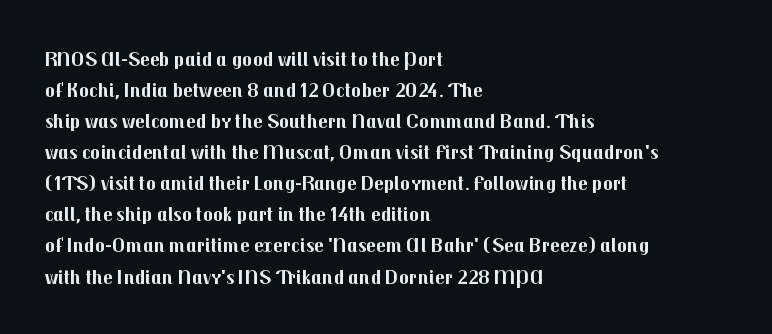
The image shows 21 px bold type, upright; set left-aligned, normal line spacing (1.48x), normal letter spacing, not underlined.
